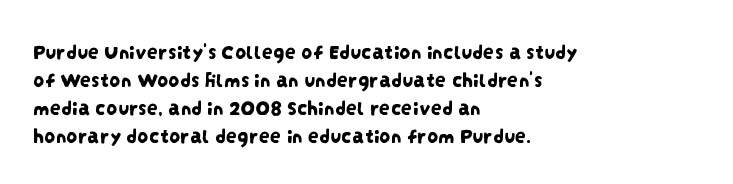
The image shows 22 px text type; set left-aligned, normal line spacing (1.28x), normal letter spacing, not underlined.
